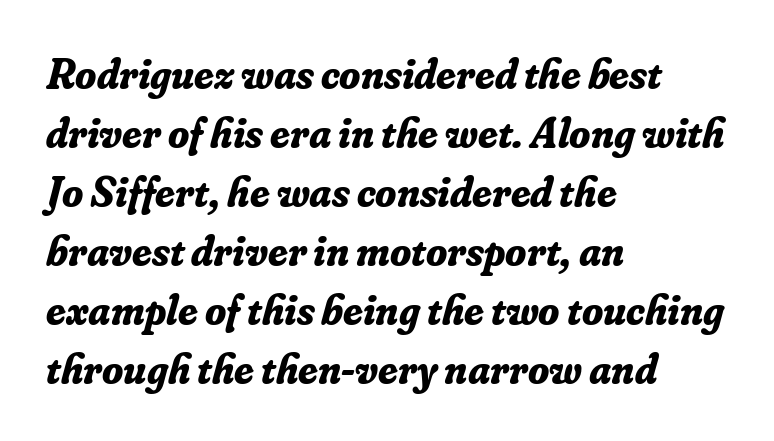
Q: Is the text bold? A: Yes.
Q: Is the text italic (slanted)? A: Yes, it leans right by about 16 degrees.
Q: Is the typeface a serif or a sans-serif typeface? A: Serif.
Q: Is the text underlined? A: No.
Q: How is the paragraph aligned? A: Left-aligned.
Q: Is the spacing between letters normal or unusually wide? A: Normal.
Q: Is the spacing between lines tight, normal or loose? A: Normal.
Q: Width (condensed, normal, or wide)? A: Normal.
Q: Stroke contrast? A: Low.
Q: x-height? A: Small.
Q: Monospaced? A: No.
